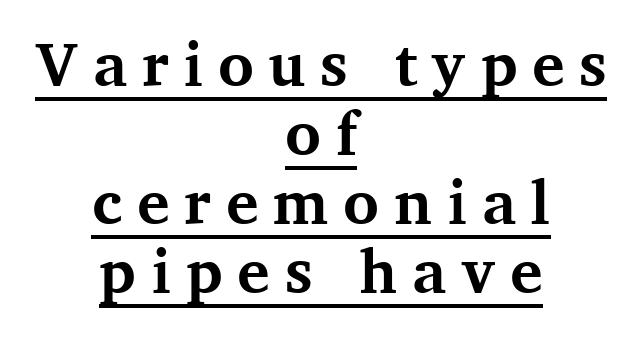
If you measured baseline to baseline, you'd find a short distance. Is there any slant? The stems are plumb. Set as a true bold cut, around the 700 mark. The whitespace from short lines is split evenly between both sides.
